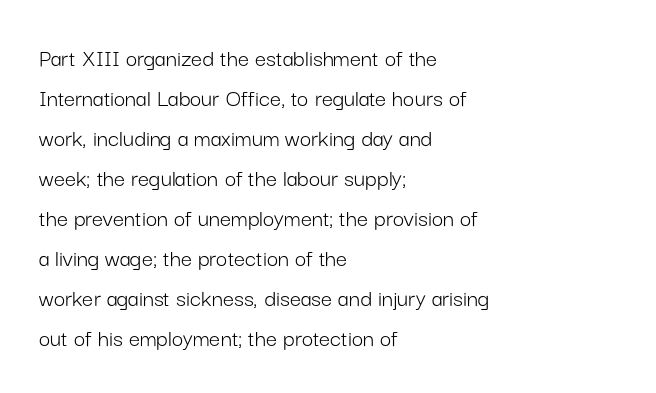
The area under the type is left untouched. A typesetter would mark this as roman, not italic. What's the leading like? Ordinary, nothing unusual. A typesetter would call this zero additional tracking. Which margin do the lines hug? The left one — the right edge is uneven. The cut favours lightness, reaching ordinary text weight at its darkest.
